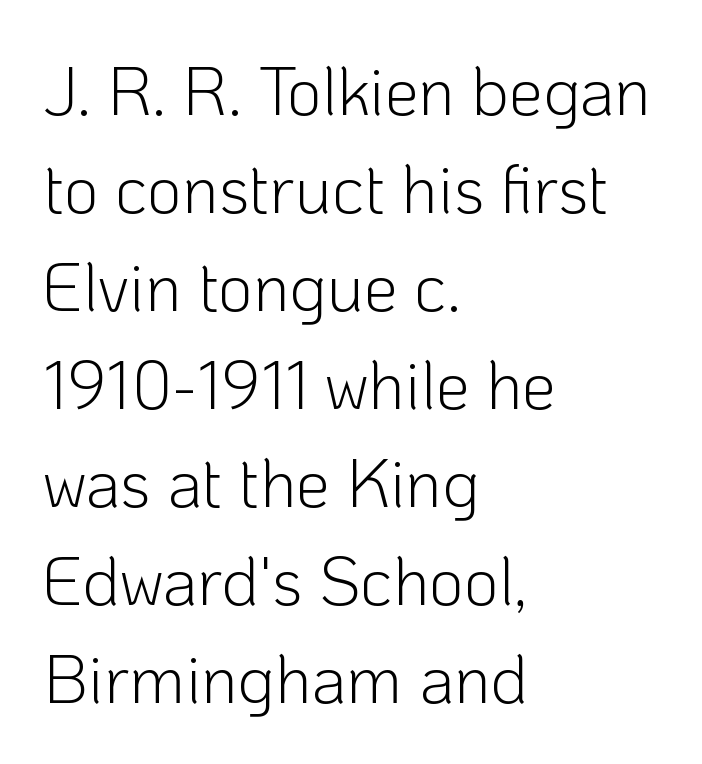
{"serif": "no", "italic": "no", "bold": "no", "weight": "light", "width": "normal", "stroke_contrast": "low", "x_height": "medium", "monospaced": "no", "underline": "no", "align": "left", "line_spacing": "normal", "line_spacing_ratio": 1.44, "letter_spacing": "normal", "letter_spacing_em": 0.0, "glyph_px": 68}
